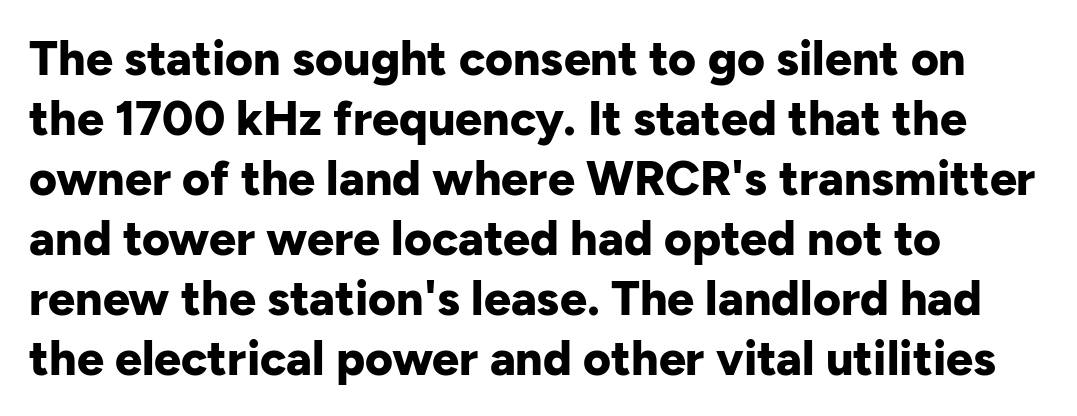
{"serif": "no", "italic": "no", "bold": "yes", "weight": "bold", "width": "normal", "stroke_contrast": "low", "x_height": "medium", "monospaced": "no", "underline": "no", "align": "left", "line_spacing": "normal", "line_spacing_ratio": 1.25, "letter_spacing": "normal", "letter_spacing_em": 0.0, "glyph_px": 48}
